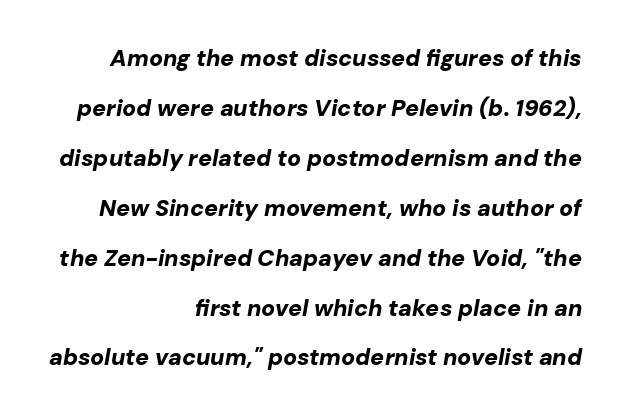
The image shows 23 px bold type, italic (leaning right); set right-aligned, loose line spacing (2.17x), normal letter spacing, not underlined.
